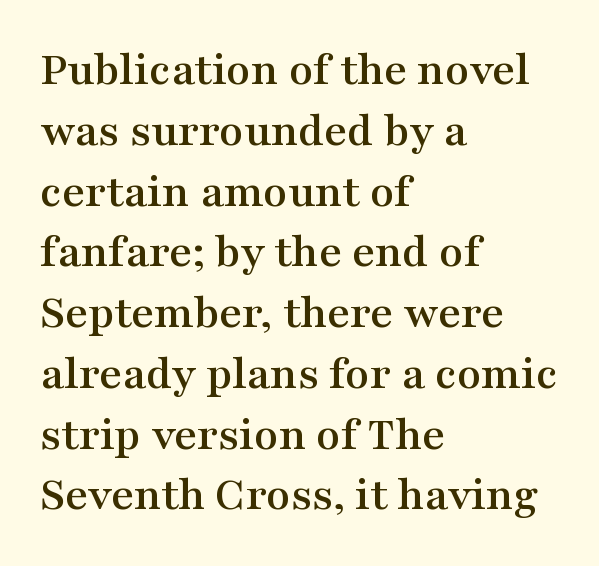
Q: Is the text italic (slanted)? A: No, it is upright.
Q: Is the typeface a serif or a sans-serif typeface? A: Serif.
Q: Is the text underlined? A: No.
Q: How is the paragraph aligned? A: Left-aligned.
Q: Is the spacing between letters normal or unusually wide? A: Normal.
Q: Width (condensed, normal, or wide)? A: Wide.
Q: Stroke contrast? A: Medium.
Q: x-height? A: Medium.
Q: Monospaced? A: No.
